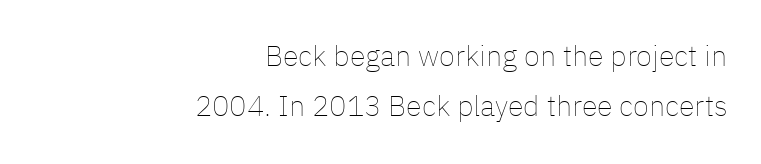
Counters stay open thanks to moderate or lighter strokes. Underline: absent. You could call the tracking neutral — neither tight nor loose. Here the designer chose a conventional face with non-uniform glyph widths. A flush-right, rag-left setting is used for this passage.
